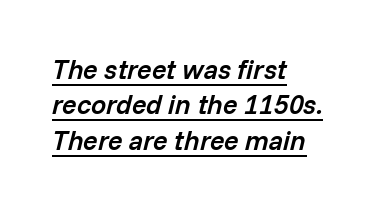
Q: Is the text bold? A: Semi-bold.
Q: Is the text italic (slanted)? A: Yes, it leans right by about 14 degrees.
Q: Is the text underlined? A: Yes.
Q: How is the paragraph aligned? A: Left-aligned.
Q: Is the spacing between letters normal or unusually wide? A: Normal.
Q: Is the spacing between lines tight, normal or loose? A: Normal.
